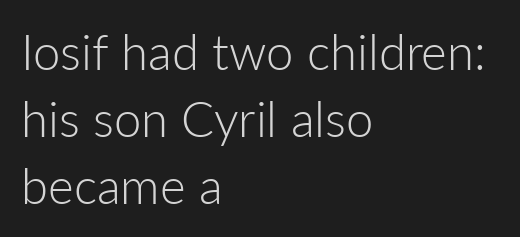
The image shows 49 px light sans-serif type, upright; set left-aligned, normal line spacing (1.37x), normal letter spacing, not underlined; low stroke contrast and a medium x-height.
